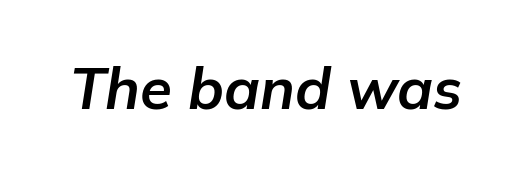
Q: Is the text bold? A: Yes.
Q: Is the text italic (slanted)? A: Yes, it leans right by about 9 degrees.
Q: Is the text underlined? A: No.
Q: Is the spacing between letters normal or unusually wide? A: Normal.
Q: Width (condensed, normal, or wide)? A: Normal.
Q: Stroke contrast? A: Low.
Q: x-height? A: Medium.
Q: Monospaced? A: No.
